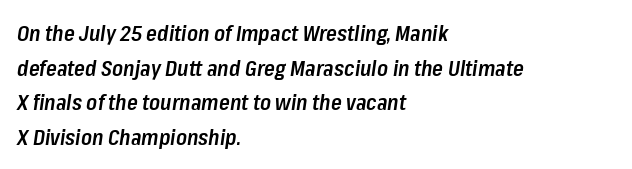
The image shows 22 px text type, italic (leaning right); set left-aligned, normal line spacing (1.57x), normal letter spacing, not underlined.
